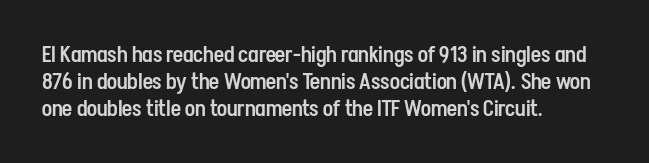
Letters rest on an invisible, unmarked baseline. Notice how the stems are strictly vertical — no italics here. In terms of letterspacing, this is plain default setting. This is moderately heavy type, rendered in semibold. Reading down the block, your eye returns to a fixed left position each line.
